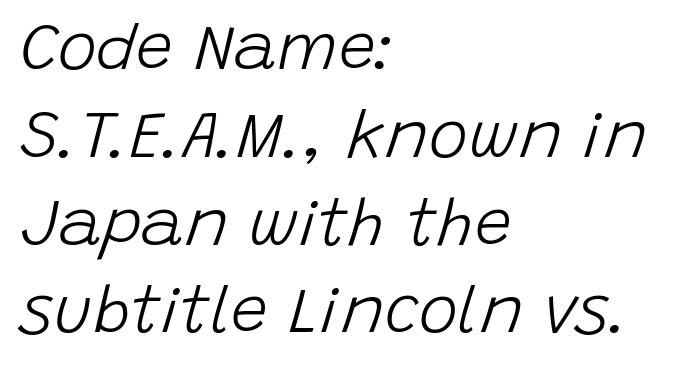
The face looks like a standard text weight, possibly lighter. Here the glyphs are tracked normally, forming tight word shapes. A classic flush-left, rag-right setting is used for this passage. The string is rendered with underlining switched off. The passage shown is typed in a proportional face where columns would drift.
